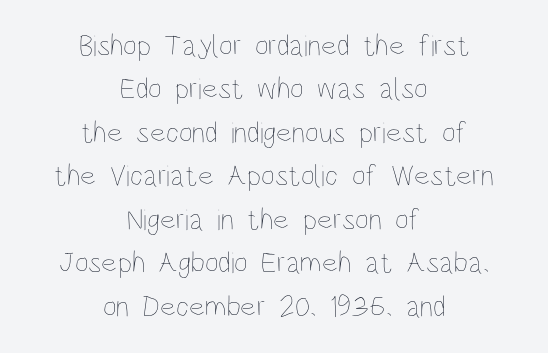
Stems and bowls with no extra thickness — not bold. The line-height multiplier appears to be the usual default. The face used here is proportionally spaced, like ordinary book or web type. The strip under each line holds only bare page.
